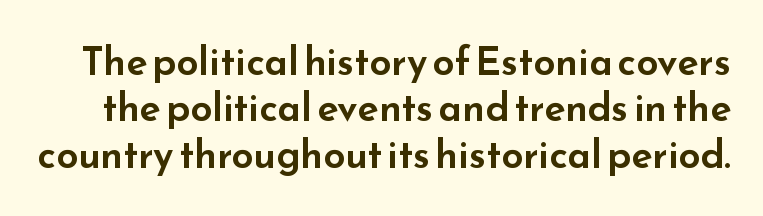
Q: Is the text italic (slanted)? A: No, it is upright.
Q: Is the typeface a serif or a sans-serif typeface? A: Sans-serif.
Q: Is the text underlined? A: No.
Q: Is the spacing between letters normal or unusually wide? A: Normal.
Q: Width (condensed, normal, or wide)? A: Wide.
Q: Stroke contrast? A: Low.
Q: x-height? A: Small.
Q: Monospaced? A: No.
